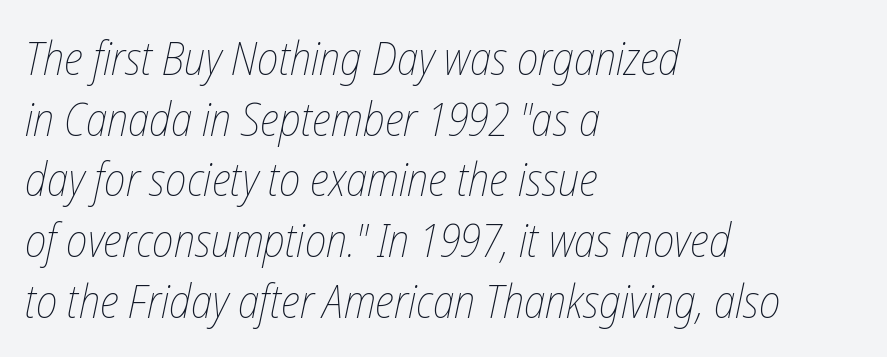
The image shows 46 px thin, condensed type, italic (leaning right); set left-aligned, normal line spacing (1.32x), normal letter spacing, not underlined; low stroke contrast and a medium x-height.
